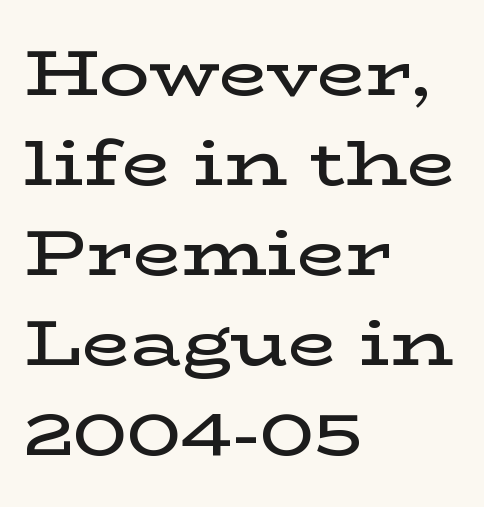
The image shows 63 px semibold, wide serif type, upright; set left-aligned, normal line spacing (1.43x), normal letter spacing, not underlined; low stroke contrast and a medium x-height.
